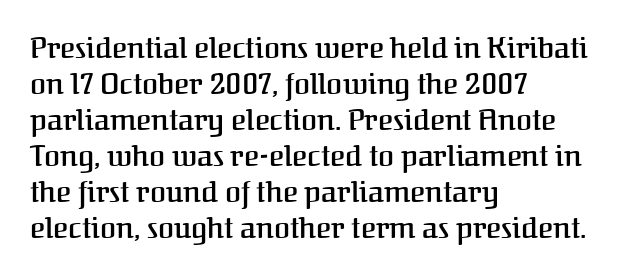
The image shows 29 px semibold serif type, upright; set left-aligned, line spacing 1.24x, normal letter spacing, not underlined; medium stroke contrast and a medium x-height.
